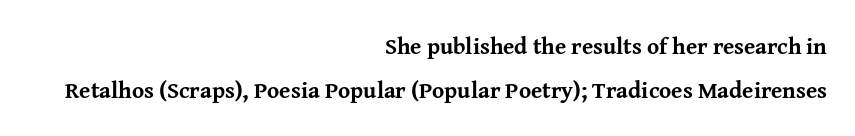
{"italic": "no", "bold": "yes", "underline": "no", "align": "right", "line_spacing": "loose", "line_spacing_ratio": 1.93, "letter_spacing": "normal", "letter_spacing_em": 0.0, "glyph_px": 23}
